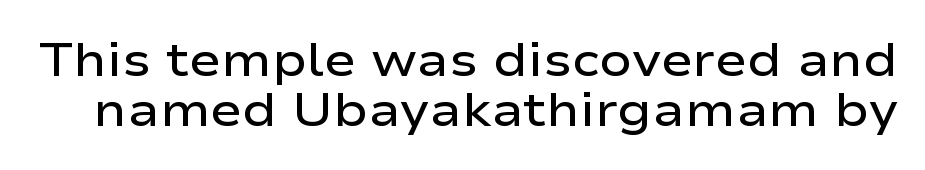
{"serif": "no", "italic": "no", "bold": "semi", "weight": "semibold", "width": "wide", "stroke_contrast": "low", "x_height": "medium", "monospaced": "no", "underline": "no", "line_spacing": "tight", "line_spacing_ratio": 1.04, "letter_spacing": "normal", "letter_spacing_em": 0.0, "glyph_px": 48}
